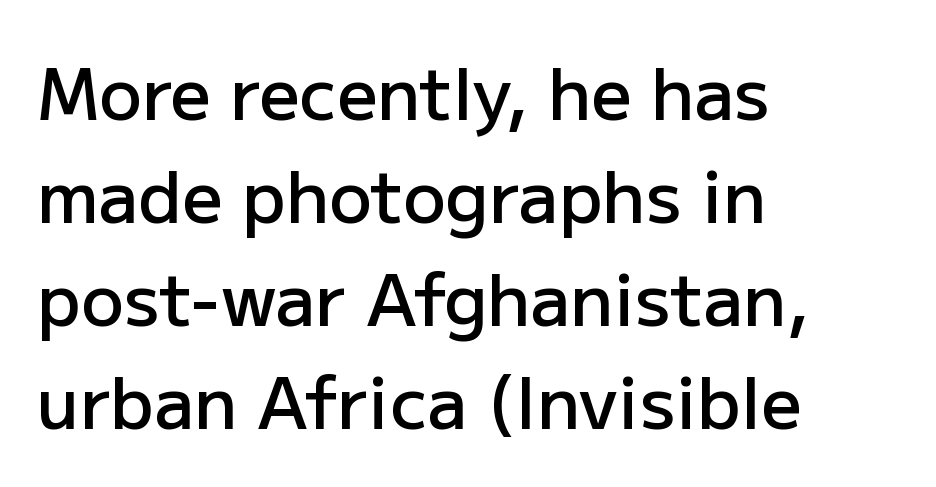
{"serif": "no", "italic": "no", "bold": "semi", "weight": "semibold", "width": "normal", "stroke_contrast": "low", "x_height": "medium", "monospaced": "no", "underline": "no", "align": "left", "line_spacing": "normal", "line_spacing_ratio": 1.45, "letter_spacing": "normal", "letter_spacing_em": 0.0, "glyph_px": 71}
